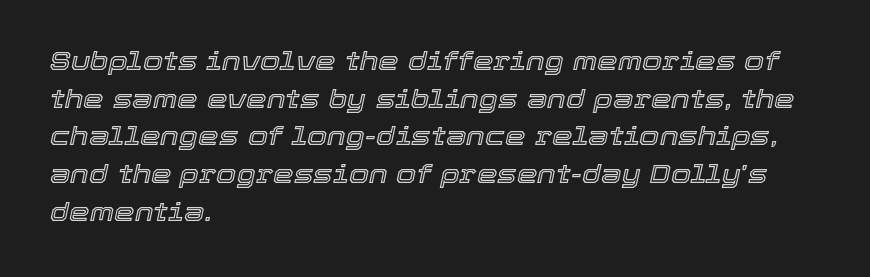
The image shows 26 px text type, italic (leaning right); set left-aligned, normal line spacing (1.45x), normal letter spacing, not underlined.
